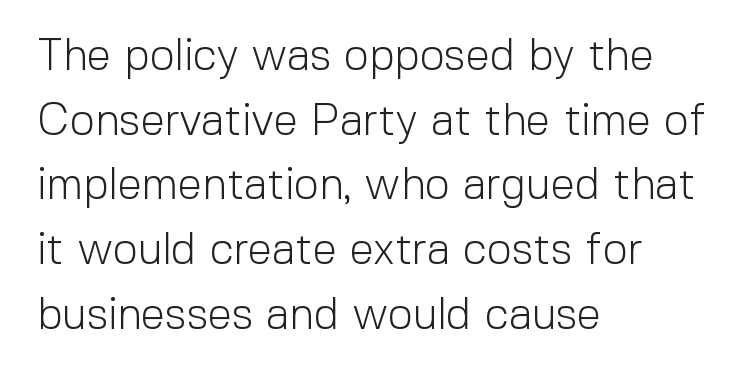
Q: Is the text bold? A: No.
Q: Is the text italic (slanted)? A: No, it is upright.
Q: Is the typeface a serif or a sans-serif typeface? A: Sans-serif.
Q: Is the text underlined? A: No.
Q: How is the paragraph aligned? A: Left-aligned.
Q: Is the spacing between letters normal or unusually wide? A: Normal.
Q: Is the spacing between lines tight, normal or loose? A: Normal.
Q: Width (condensed, normal, or wide)? A: Normal.
Q: x-height? A: Medium.
Q: Monospaced? A: No.
